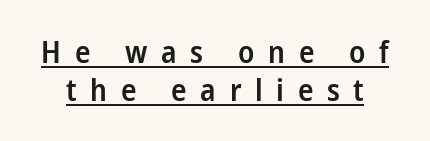
Q: Is the text bold? A: Semi-bold.
Q: Is the text italic (slanted)? A: No, it is upright.
Q: Is the typeface a serif or a sans-serif typeface? A: Sans-serif.
Q: Is the text underlined? A: Yes.
Q: Is the spacing between letters normal or unusually wide? A: Unusually wide.
Q: Width (condensed, normal, or wide)? A: Condensed.
Q: Stroke contrast? A: Low.
Q: x-height? A: Medium.
Q: Monospaced? A: No.
